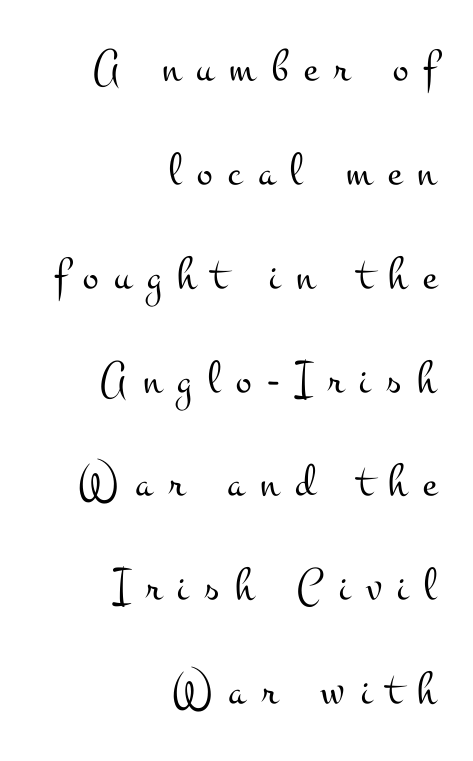
The image shows 47 px light, wide serif type; set right-aligned, loose line spacing (2.21x), unusually wide letter spacing (+0.34 em), not underlined; medium stroke contrast and a small x-height.
